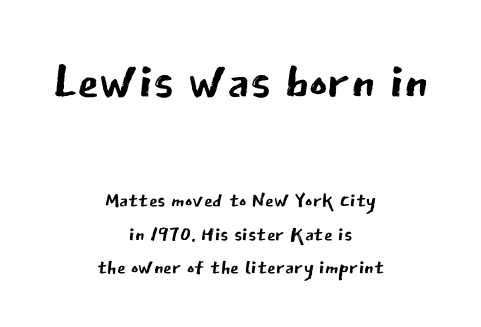
These lines are composed in type without serifs. The compositor balanced each line on the midline. Is the type heavy? It reads as light-to-regular instead. This is roman type, the default non-slanted kind. Standard letterfit; no display-style spreading of the glyphs.
